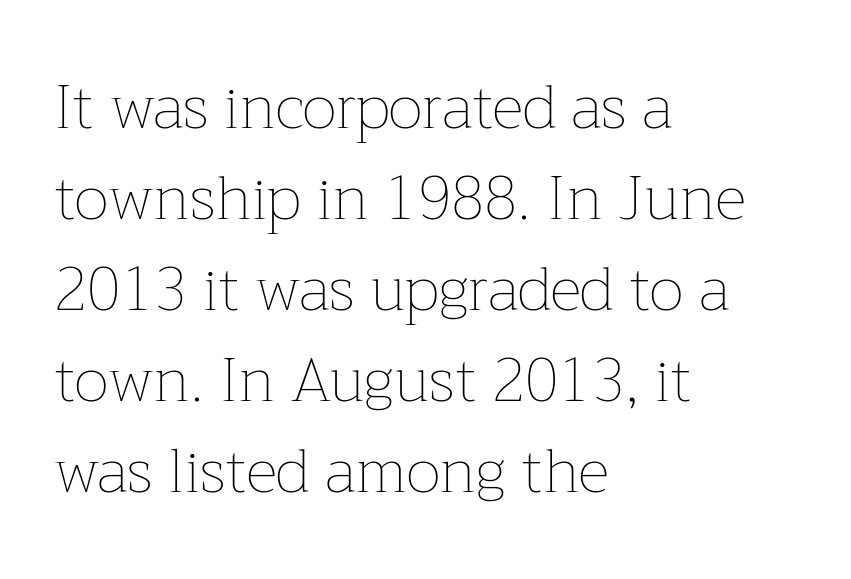
The image shows 61 px thin type, upright; set left-aligned, normal line spacing (1.49x), normal letter spacing, not underlined; low stroke contrast and a medium x-height.
